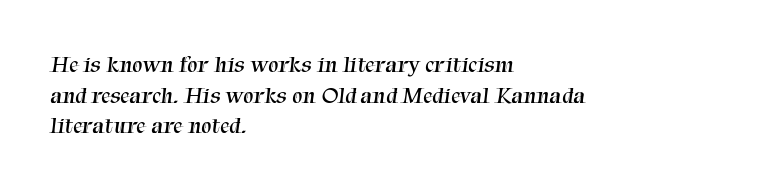
Q: Is the text bold? A: No.
Q: Is the text underlined? A: No.
Q: How is the paragraph aligned? A: Left-aligned.
Q: Is the spacing between letters normal or unusually wide? A: Normal.
Q: Is the spacing between lines tight, normal or loose? A: Normal.
